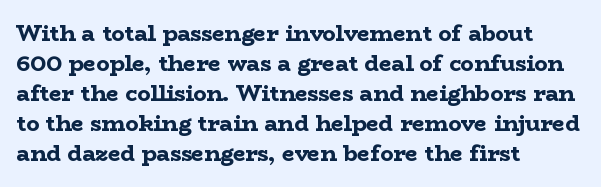
Q: Is the text bold? A: Yes.
Q: Is the text italic (slanted)? A: No, it is upright.
Q: Is the text underlined? A: No.
Q: How is the paragraph aligned? A: Left-aligned.
Q: Is the spacing between letters normal or unusually wide? A: Normal.
Q: Is the spacing between lines tight, normal or loose? A: Normal.
